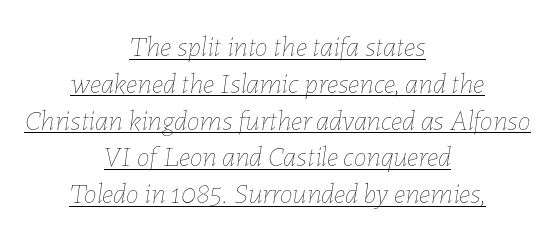
Q: Is the text bold? A: No.
Q: Is the text italic (slanted)? A: Yes, it leans right by about 7 degrees.
Q: Is the text underlined? A: Yes.
Q: How is the paragraph aligned? A: Centered.
Q: Is the spacing between letters normal or unusually wide? A: Normal.
Q: Is the spacing between lines tight, normal or loose? A: Normal.
Q: Width (condensed, normal, or wide)? A: Normal.
Q: Stroke contrast? A: Low.
Q: x-height? A: Medium.
Q: Monospaced? A: No.
